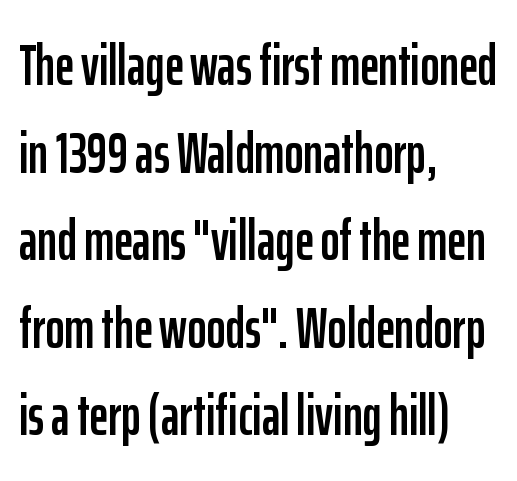
{"serif": "no", "italic": "no", "width": "condensed", "stroke_contrast": "low", "x_height": "medium", "monospaced": "no", "underline": "no", "align": "left", "line_spacing": "normal", "line_spacing_ratio": 1.51, "letter_spacing": "normal", "letter_spacing_em": 0.0, "glyph_px": 58}
